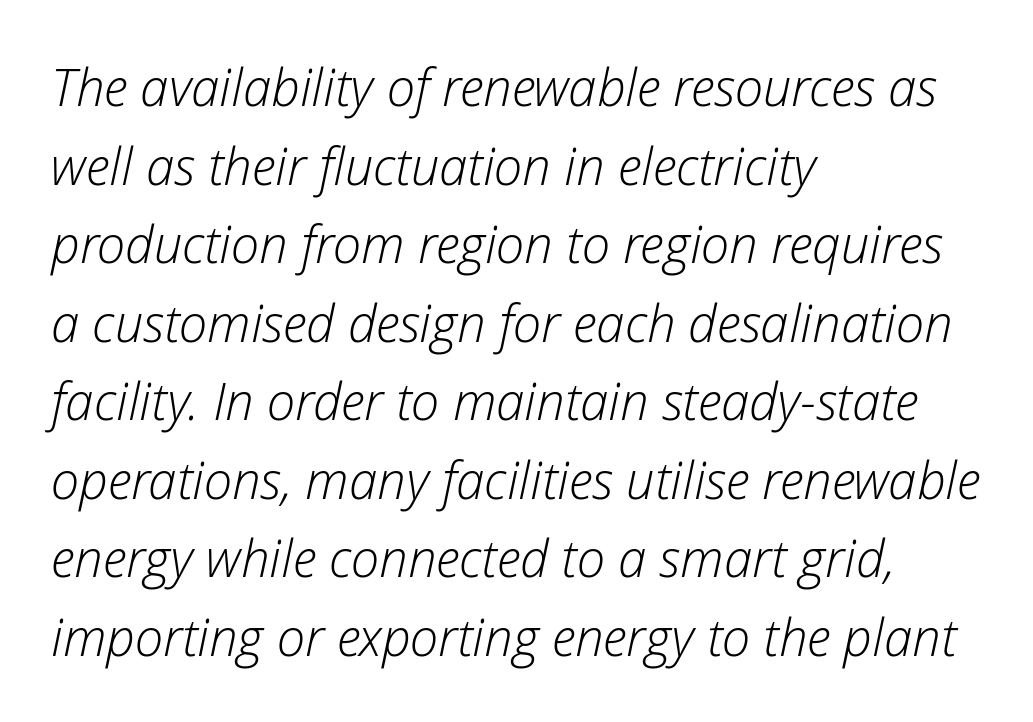
The image shows 51 px light type, italic (leaning right); set left-aligned, normal line spacing (1.54x), normal letter spacing, not underlined; low stroke contrast and a medium x-height.
